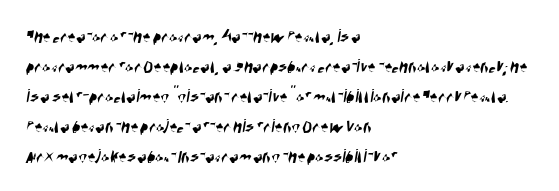
{"underline": "no", "align": "left", "line_spacing": "normal", "line_spacing_ratio": 1.5, "letter_spacing": "normal", "letter_spacing_em": 0.0, "glyph_px": 20}
